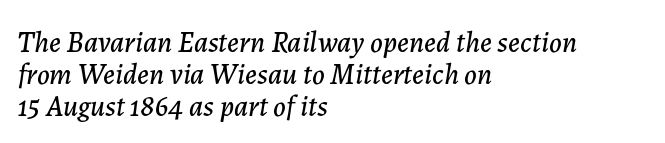
The image shows 29 px text type, italic (leaning right); set left-aligned, tight line spacing (1.1x), normal letter spacing, not underlined; low stroke contrast and a medium x-height.
